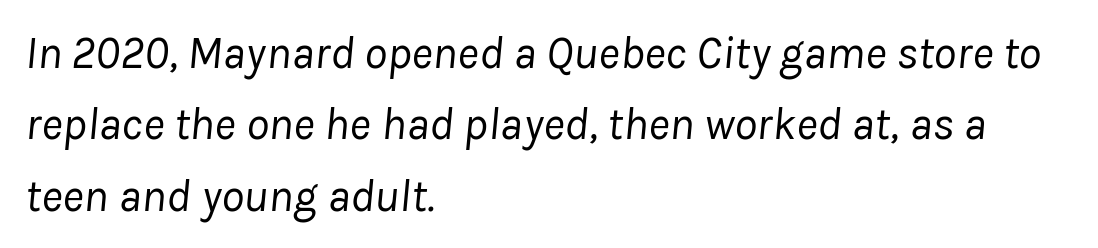
Character widths vary here, with narrow letters taking less room than wide ones. Is there much room between lines? A standard amount, neither cramped nor airy. Does the lettering tilt? It does — this is italic. Notice how the passage keeps a crisp vertical edge on the left only. This rendering leaves character spacing at its baseline value. Stems here are at most as thick as an everyday book face.
